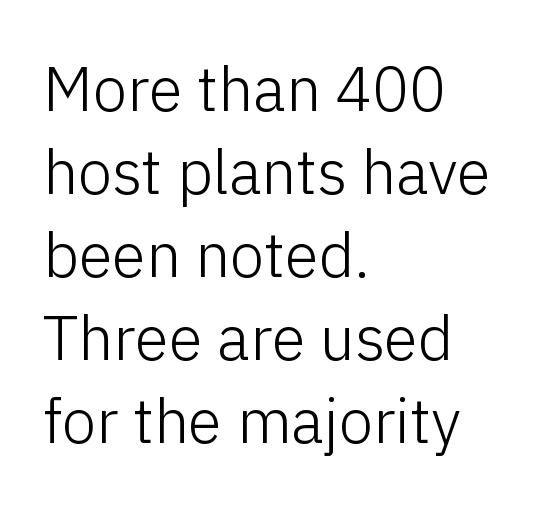
{"serif": "no", "italic": "no", "bold": "no", "weight": "light", "width": "normal", "stroke_contrast": "low", "x_height": "medium", "monospaced": "no", "underline": "no", "align": "left", "line_spacing": "normal", "line_spacing_ratio": 1.34, "letter_spacing": "normal", "letter_spacing_em": 0.0, "glyph_px": 62}
